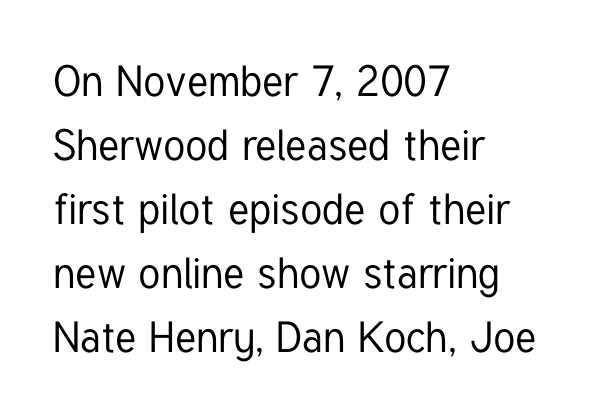
Q: Is the text italic (slanted)? A: No, it is upright.
Q: Is the typeface a serif or a sans-serif typeface? A: Sans-serif.
Q: Is the text underlined? A: No.
Q: How is the paragraph aligned? A: Left-aligned.
Q: Is the spacing between letters normal or unusually wide? A: Normal.
Q: Is the spacing between lines tight, normal or loose? A: Normal.
Q: Width (condensed, normal, or wide)? A: Condensed.
Q: Stroke contrast? A: Low.
Q: x-height? A: Medium.
Q: Monospaced? A: No.
